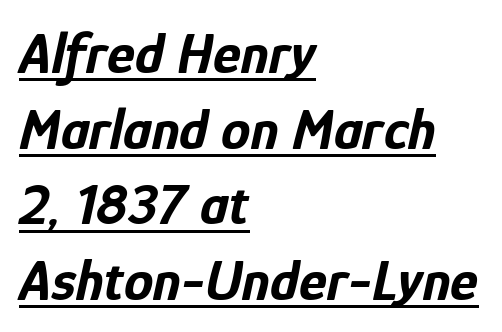
Q: Is the text bold? A: Yes.
Q: Is the text italic (slanted)? A: Yes, it leans right by about 12 degrees.
Q: Is the text underlined? A: Yes.
Q: How is the paragraph aligned? A: Left-aligned.
Q: Is the spacing between letters normal or unusually wide? A: Normal.
Q: Is the spacing between lines tight, normal or loose? A: Normal.
Q: Width (condensed, normal, or wide)? A: Condensed.
Q: Stroke contrast? A: Low.
Q: x-height? A: Medium.
Q: Monospaced? A: No.
